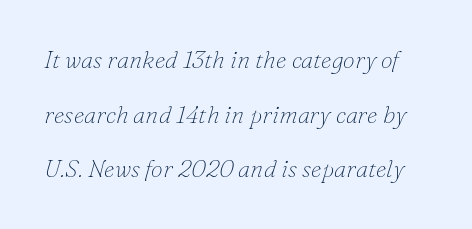
Q: Is the text bold? A: No.
Q: Is the text italic (slanted)? A: Yes, it leans right by about 16 degrees.
Q: Is the text underlined? A: No.
Q: Is the spacing between letters normal or unusually wide? A: Normal.
Q: Is the spacing between lines tight, normal or loose? A: Loose.
